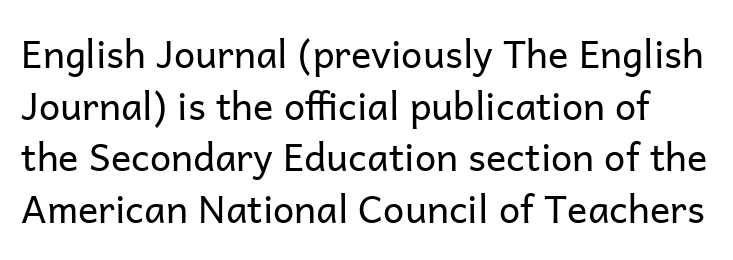
A typesetter would call this leading conventional body-copy spacing. A typesetter would mark this as roman, not italic. The type family on display is of the sans-serif kind. Each row of text sits above clean, open space.
